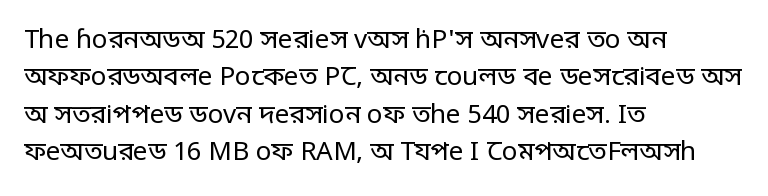
Q: Is the text bold? A: No.
Q: Is the text italic (slanted)? A: No, it is upright.
Q: Is the text underlined? A: No.
Q: How is the paragraph aligned? A: Left-aligned.
Q: Is the spacing between letters normal or unusually wide? A: Normal.
Q: Is the spacing between lines tight, normal or loose? A: Normal.
